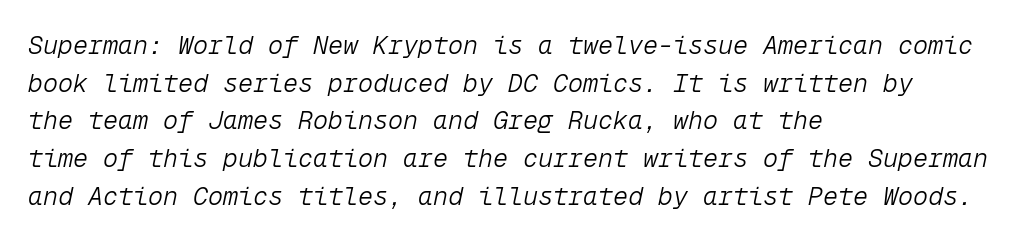
{"italic": "yes", "lean": "right", "slant_degrees": 12, "bold": "no", "underline": "no", "align": "left", "line_spacing": "normal", "line_spacing_ratio": 1.51, "letter_spacing": "normal", "letter_spacing_em": 0.0, "glyph_px": 25}
